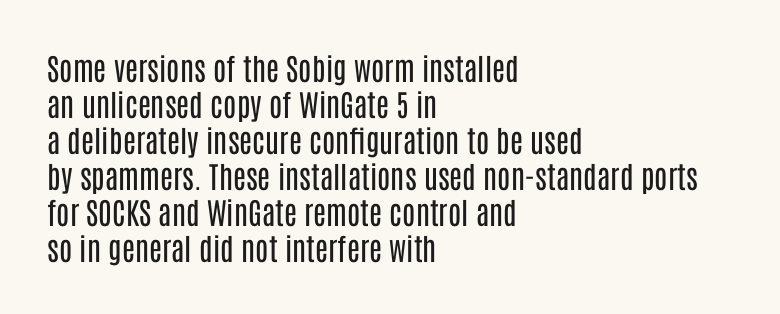
Think of a printed novel: that variable character pitch is what you see here. Honestly, the letter spacing is just normal — you wouldn't notice it. Is there any slant? The stems are plumb. Layout note: lines flush left. The area under the type is left untouched.
